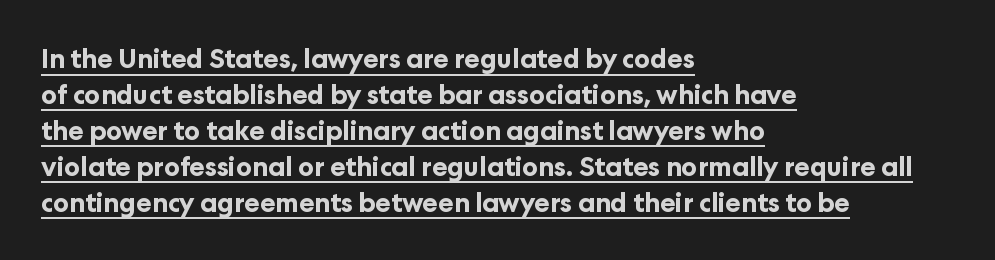
Q: Is the text bold? A: Yes.
Q: Is the text italic (slanted)? A: No, it is upright.
Q: Is the text underlined? A: Yes.
Q: How is the paragraph aligned? A: Left-aligned.
Q: Is the spacing between letters normal or unusually wide? A: Normal.
Q: Is the spacing between lines tight, normal or loose? A: Normal.
